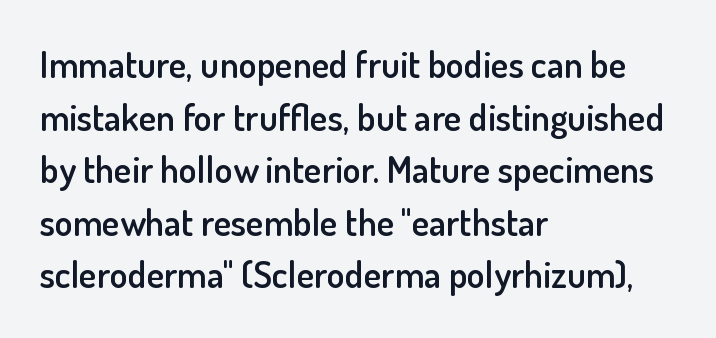
The passage shown is typed in a proportional face where columns would drift. Every stem runs plumb, perpendicular to the baseline. No extra tracking has been applied to these lines. Nobody drew a line under any word here. Every row of glyphs begins at an identical x-position on the left.
